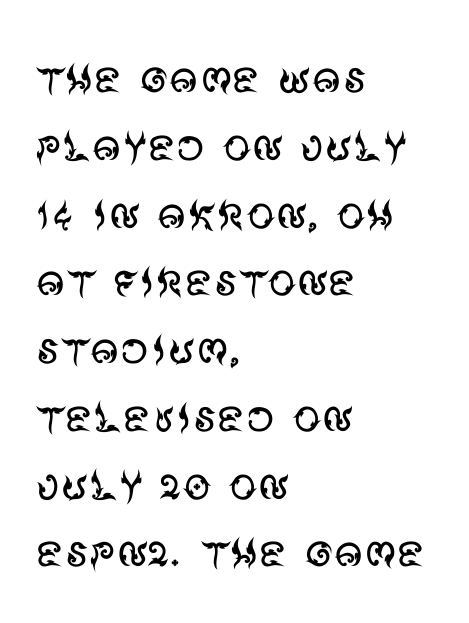
Q: Is the text bold? A: No.
Q: Is the text italic (slanted)? A: No, it is upright.
Q: Is the typeface a serif or a sans-serif typeface? A: Sans-serif.
Q: Is the text underlined? A: No.
Q: How is the paragraph aligned? A: Left-aligned.
Q: Is the spacing between letters normal or unusually wide? A: Normal.
Q: Width (condensed, normal, or wide)? A: Normal.
Q: Stroke contrast? A: Medium.
Q: x-height? A: Large.
Q: Monospaced? A: No.
